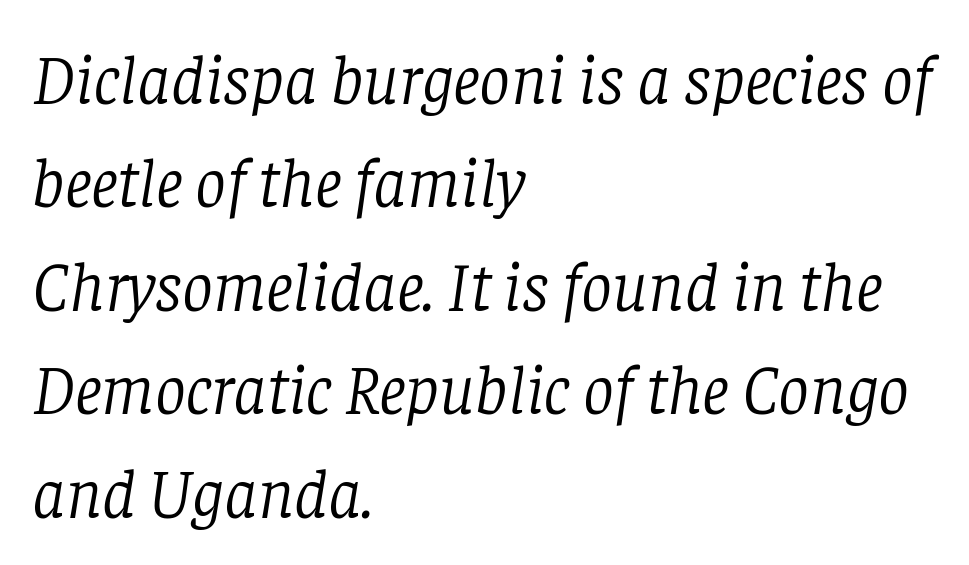
The image shows 69 px light serif type, italic (leaning right); set left-aligned, normal line spacing (1.5x), normal letter spacing, not underlined; low stroke contrast and a large x-height.
